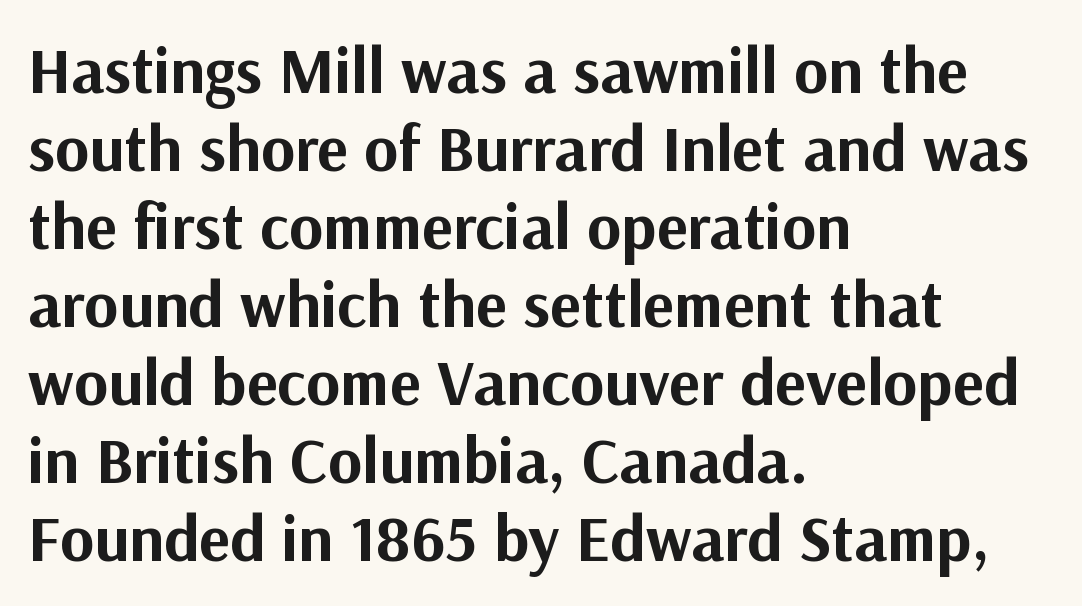
Q: Is the text bold? A: Yes.
Q: Is the text italic (slanted)? A: No, it is upright.
Q: Is the typeface a serif or a sans-serif typeface? A: Sans-serif.
Q: Is the text underlined? A: No.
Q: How is the paragraph aligned? A: Left-aligned.
Q: Is the spacing between letters normal or unusually wide? A: Normal.
Q: Width (condensed, normal, or wide)? A: Normal.
Q: Stroke contrast? A: Medium.
Q: x-height? A: Medium.
Q: Monospaced? A: No.
